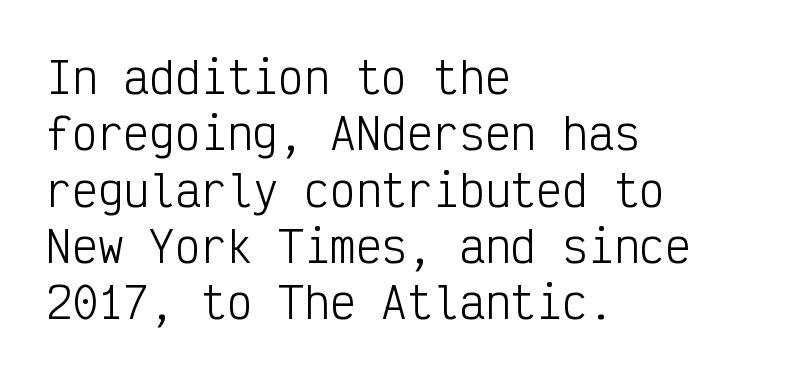
Q: Is the text bold? A: No.
Q: Is the text italic (slanted)? A: No, it is upright.
Q: Is the typeface a serif or a sans-serif typeface? A: Sans-serif.
Q: Is the text underlined? A: No.
Q: How is the paragraph aligned? A: Left-aligned.
Q: Is the spacing between letters normal or unusually wide? A: Normal.
Q: Is the spacing between lines tight, normal or loose? A: Normal.
Q: Width (condensed, normal, or wide)? A: Condensed.
Q: Stroke contrast? A: Low.
Q: x-height? A: Medium.
Q: Monospaced? A: Yes.
